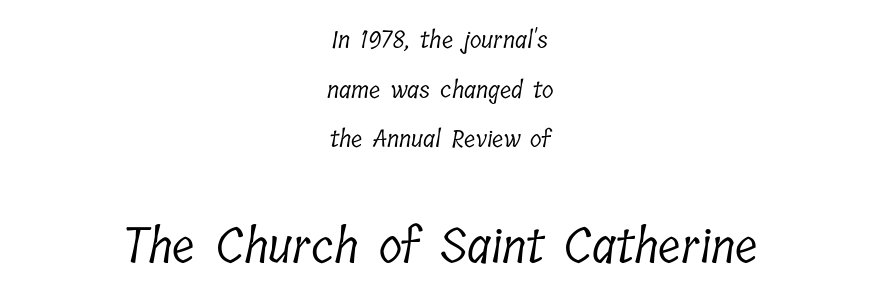
The image shows 48 px light, condensed serif type; set centered, loose line spacing (2.07x), normal letter spacing, not underlined; the second (bottom) block is 2.0x larger; low stroke contrast and a medium x-height.
